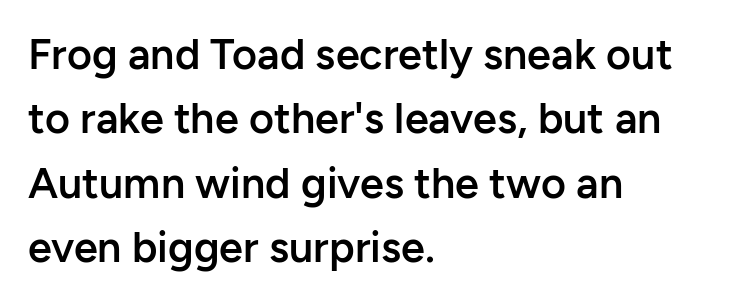
{"serif": "no", "italic": "no", "bold": "semi", "weight": "semibold", "width": "normal", "stroke_contrast": "low", "x_height": "medium", "monospaced": "no", "underline": "no", "align": "left", "line_spacing": "normal", "line_spacing_ratio": 1.5, "letter_spacing": "normal", "letter_spacing_em": 0.0, "glyph_px": 43}
